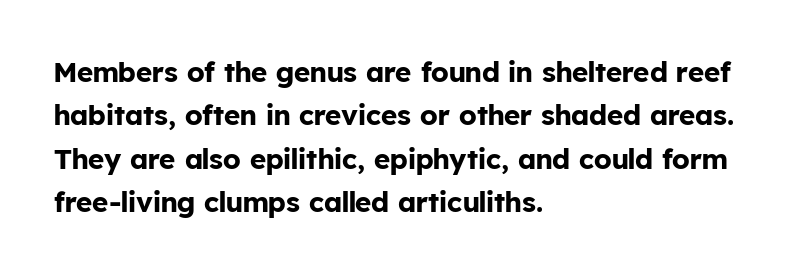
{"serif": "no", "italic": "no", "bold": "yes", "weight": "bold", "width": "normal", "stroke_contrast": "low", "x_height": "medium", "monospaced": "no", "underline": "no", "align": "left", "line_spacing": "normal", "line_spacing_ratio": 1.55, "letter_spacing": "normal", "letter_spacing_em": 0.0, "glyph_px": 28}
